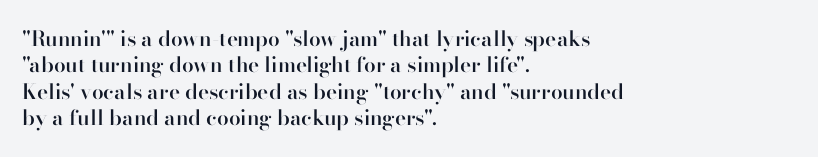
Q: Is the text bold? A: Semi-bold.
Q: Is the text italic (slanted)? A: No, it is upright.
Q: Is the text underlined? A: No.
Q: How is the paragraph aligned? A: Left-aligned.
Q: Is the spacing between letters normal or unusually wide? A: Normal.
Q: Is the spacing between lines tight, normal or loose? A: Normal.
